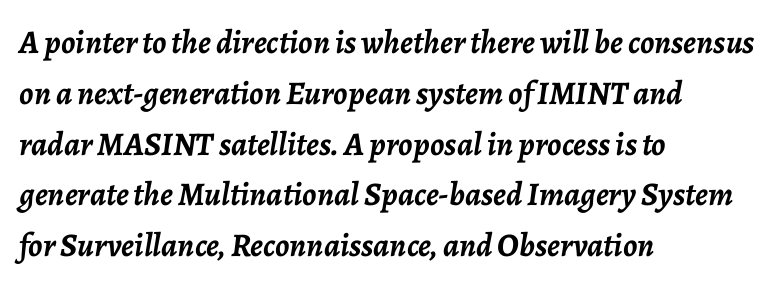
The image shows 33 px semibold type, italic (leaning right); set left-aligned, normal line spacing (1.54x), normal letter spacing, not underlined; low stroke contrast and a medium x-height.
